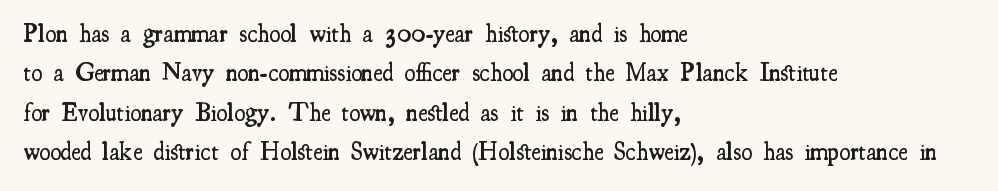
Underlining? Definitely not there. This sample uses plain, unmodified letter spacing. Is there any slant? The stems are plumb. A classic flush-left, rag-right setting is used for this passage.
